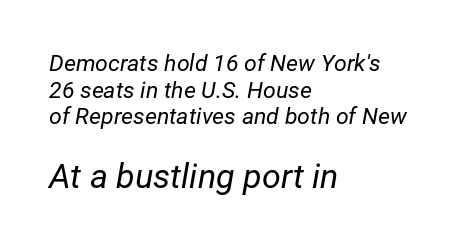
Clear beneath every line of the passage. This sample has the flowing, uneven cadence of proportional lettering. An italicized treatment has been applied to the whole sample. Compared with a centered layout, this one pins lines to the left instead. Scale increases going downward across the two blocks. Counters stay open thanks to moderate or lighter strokes.
